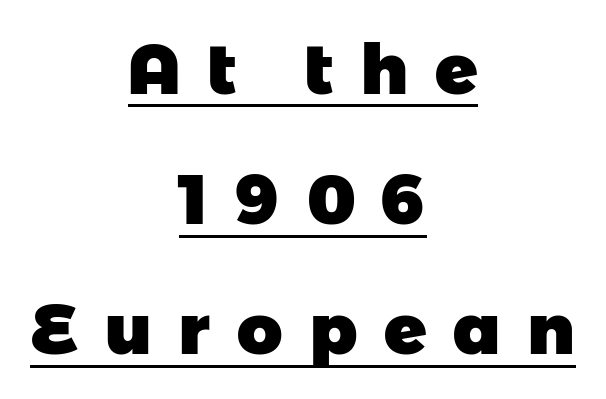
The image shows 70 px heavy sans-serif type; set centered, line spacing 1.86x, unusually wide letter spacing (+0.38 em), underlined; low stroke contrast and a medium x-height.
